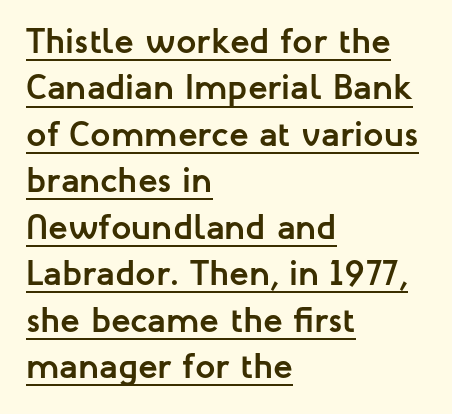
A typesetter would call this leading conventional body-copy spacing. Caption: bold face, heavy strokes. What decoration does the sample have? An underline. The letters advance in unequal steps, a hallmark of proportional type. Leftover space on each line is placed entirely after the last word.
